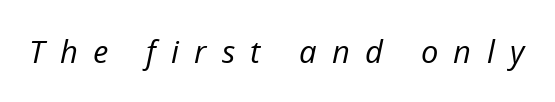
{"italic": "yes", "lean": "right", "slant_degrees": 12, "bold": "no", "weight": "regular", "width": "normal", "stroke_contrast": "low", "x_height": "medium", "monospaced": "no", "underline": "no", "letter_spacing": "wide", "letter_spacing_em": 0.49, "glyph_px": 31}
